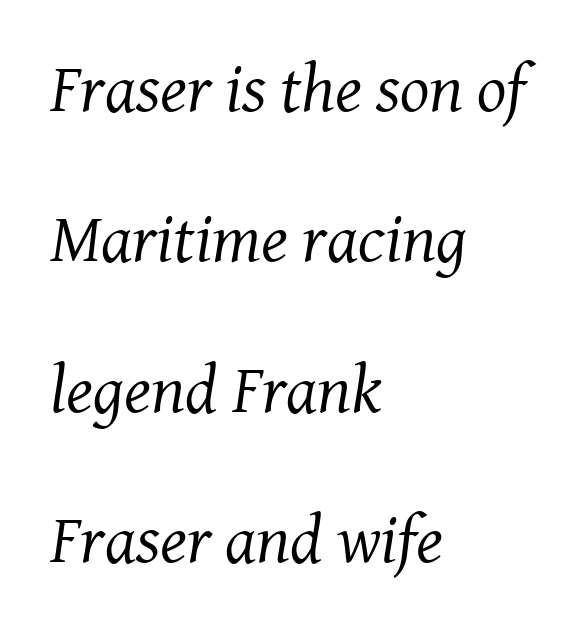
Spacing verdict: proportional, widths tailored to each character. The designer went with a serif here, giving each stem small feet. Leading: increased. Plain, unruled lines of type. Leftover space on each line is placed entirely after the last word.
